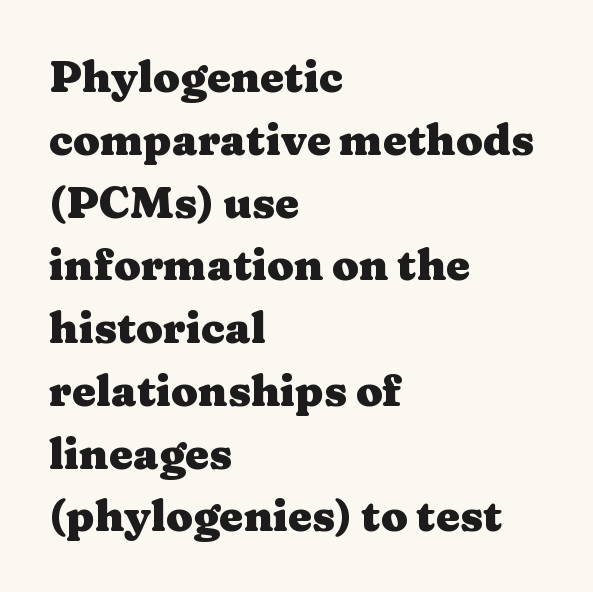
Q: Is the text bold? A: Yes.
Q: Is the text italic (slanted)? A: No, it is upright.
Q: Is the typeface a serif or a sans-serif typeface? A: Serif.
Q: Is the text underlined? A: No.
Q: How is the paragraph aligned? A: Left-aligned.
Q: Is the spacing between letters normal or unusually wide? A: Normal.
Q: Is the spacing between lines tight, normal or loose? A: Normal.
Q: Width (condensed, normal, or wide)? A: Wide.
Q: Stroke contrast? A: Medium.
Q: x-height? A: Medium.
Q: Monospaced? A: No.
